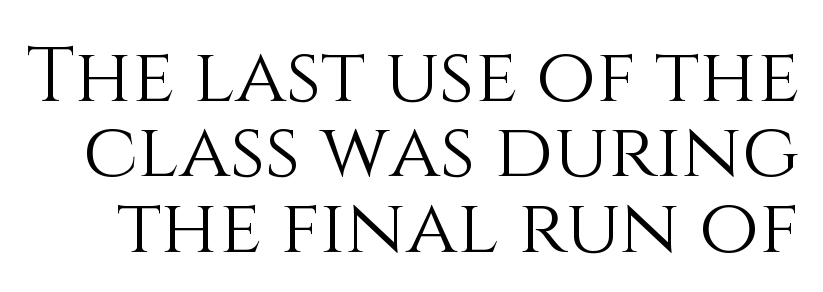
{"italic": "no", "bold": "no", "weight": "light", "width": "normal", "stroke_contrast": "medium", "x_height": "large", "monospaced": "no", "underline": "no", "line_spacing": "tight", "line_spacing_ratio": 0.98, "letter_spacing": "normal", "letter_spacing_em": 0.0, "glyph_px": 77}
